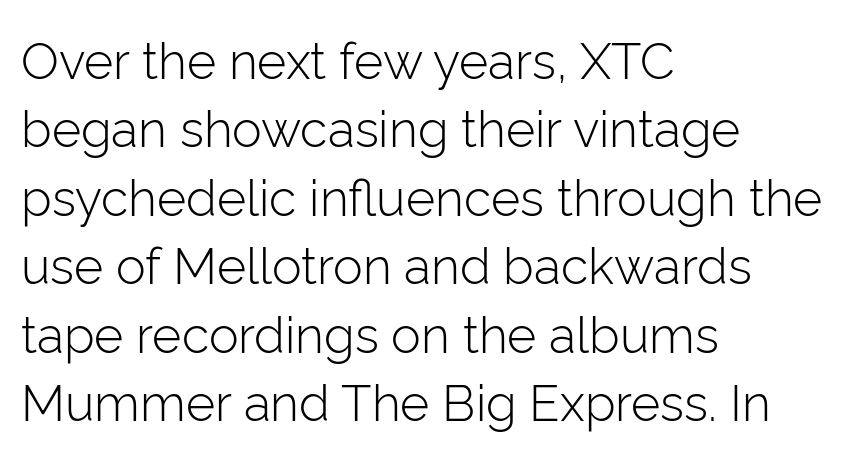
Q: Is the text bold? A: No.
Q: Is the text italic (slanted)? A: No, it is upright.
Q: Is the typeface a serif or a sans-serif typeface? A: Sans-serif.
Q: Is the text underlined? A: No.
Q: How is the paragraph aligned? A: Left-aligned.
Q: Is the spacing between letters normal or unusually wide? A: Normal.
Q: Is the spacing between lines tight, normal or loose? A: Normal.
Q: Width (condensed, normal, or wide)? A: Normal.
Q: Stroke contrast? A: Low.
Q: x-height? A: Medium.
Q: Monospaced? A: No.
